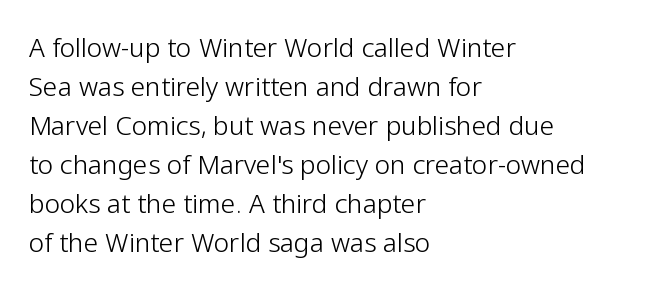
Q: Is the text bold? A: No.
Q: Is the text italic (slanted)? A: No, it is upright.
Q: Is the text underlined? A: No.
Q: How is the paragraph aligned? A: Left-aligned.
Q: Is the spacing between letters normal or unusually wide? A: Normal.
Q: Is the spacing between lines tight, normal or loose? A: Normal.
